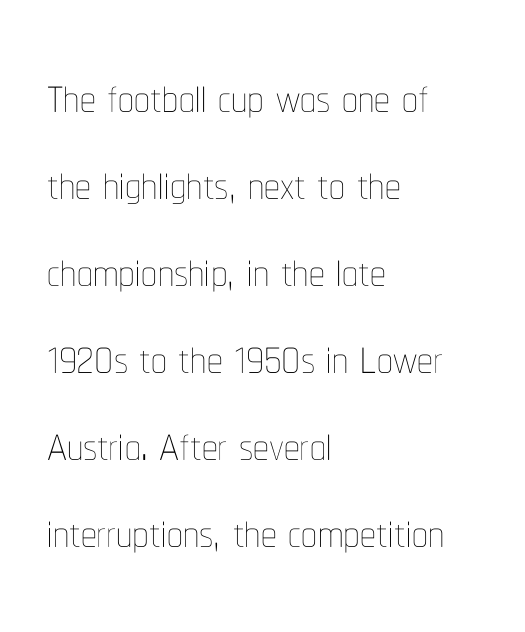
{"italic": "no", "bold": "no", "weight": "thin", "width": "condensed", "stroke_contrast": "low", "x_height": "medium", "monospaced": "no", "underline": "no", "align": "left", "line_spacing": "normal", "line_spacing_ratio": 1.38, "letter_spacing": "normal", "letter_spacing_em": 0.0, "glyph_px": 63}
